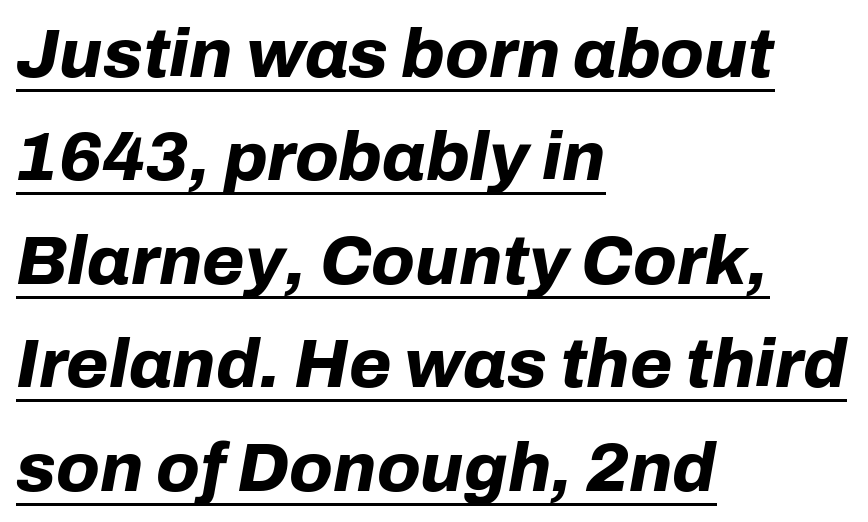
Q: Is the text bold? A: Yes.
Q: Is the text italic (slanted)? A: Yes, it leans right by about 10 degrees.
Q: Is the text underlined? A: Yes.
Q: How is the paragraph aligned? A: Left-aligned.
Q: Is the spacing between letters normal or unusually wide? A: Normal.
Q: Is the spacing between lines tight, normal or loose? A: Normal.
Q: Width (condensed, normal, or wide)? A: Normal.
Q: Stroke contrast? A: Low.
Q: x-height? A: Medium.
Q: Monospaced? A: No.
